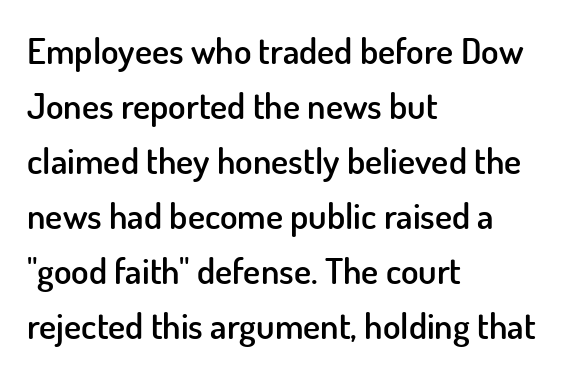
Q: Is the text bold? A: Semi-bold.
Q: Is the text italic (slanted)? A: No, it is upright.
Q: Is the typeface a serif or a sans-serif typeface? A: Sans-serif.
Q: Is the text underlined? A: No.
Q: How is the paragraph aligned? A: Left-aligned.
Q: Is the spacing between letters normal or unusually wide? A: Normal.
Q: Is the spacing between lines tight, normal or loose? A: Normal.
Q: Width (condensed, normal, or wide)? A: Normal.
Q: Stroke contrast? A: Low.
Q: x-height? A: Small.
Q: Monospaced? A: No.
